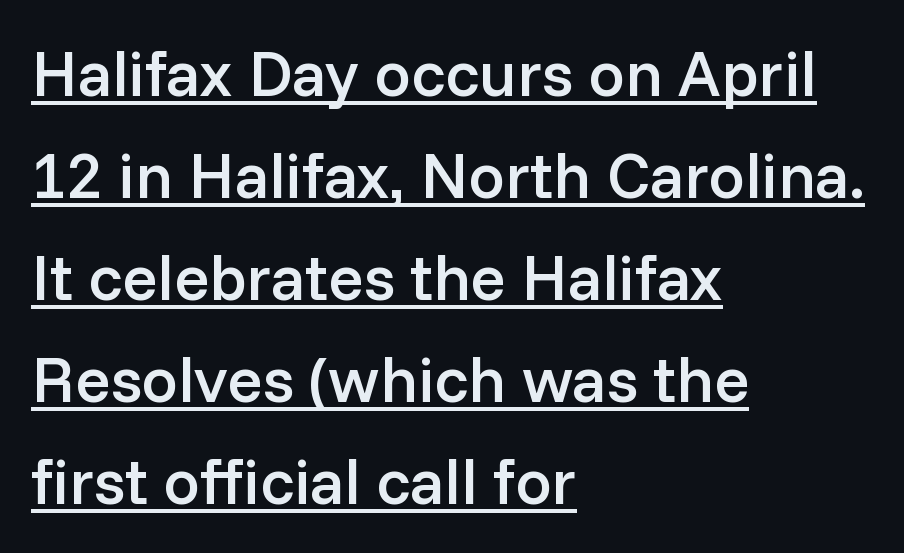
Q: Is the text bold? A: Semi-bold.
Q: Is the text italic (slanted)? A: No, it is upright.
Q: Is the typeface a serif or a sans-serif typeface? A: Sans-serif.
Q: Is the text underlined? A: Yes.
Q: How is the paragraph aligned? A: Left-aligned.
Q: Is the spacing between letters normal or unusually wide? A: Normal.
Q: Is the spacing between lines tight, normal or loose? A: Normal.
Q: Width (condensed, normal, or wide)? A: Normal.
Q: Stroke contrast? A: Low.
Q: x-height? A: Medium.
Q: Monospaced? A: No.
